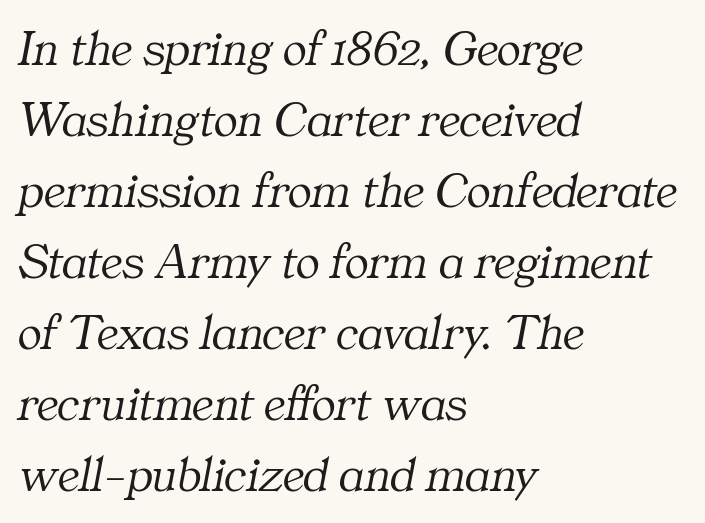
Q: Is the text bold? A: No.
Q: Is the text italic (slanted)? A: Yes, it leans right by about 11 degrees.
Q: Is the typeface a serif or a sans-serif typeface? A: Serif.
Q: Is the text underlined? A: No.
Q: How is the paragraph aligned? A: Left-aligned.
Q: Is the spacing between letters normal or unusually wide? A: Normal.
Q: Is the spacing between lines tight, normal or loose? A: Normal.
Q: Width (condensed, normal, or wide)? A: Normal.
Q: Stroke contrast? A: Medium.
Q: x-height? A: Medium.
Q: Monospaced? A: No.
